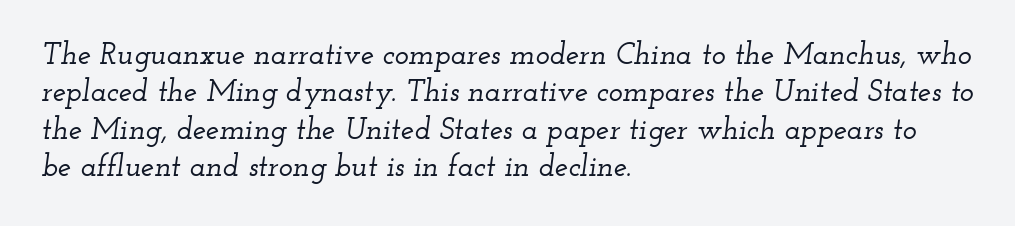
The image shows 30 px wide serif type, italic (leaning right); set left-aligned, normal line spacing (1.25x), normal letter spacing, not underlined; low stroke contrast and a small x-height.
